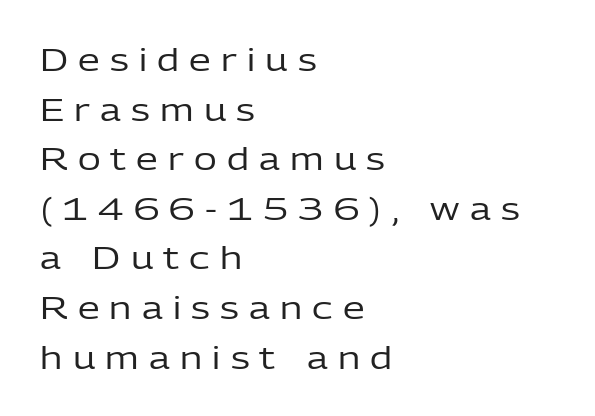
{"serif": "no", "italic": "no", "bold": "no", "weight": "regular", "width": "normal", "stroke_contrast": "low", "x_height": "medium", "monospaced": "no", "underline": "no", "align": "left", "line_spacing": "normal", "line_spacing_ratio": 1.6, "letter_spacing": "wide", "letter_spacing_em": 0.33, "glyph_px": 31}
